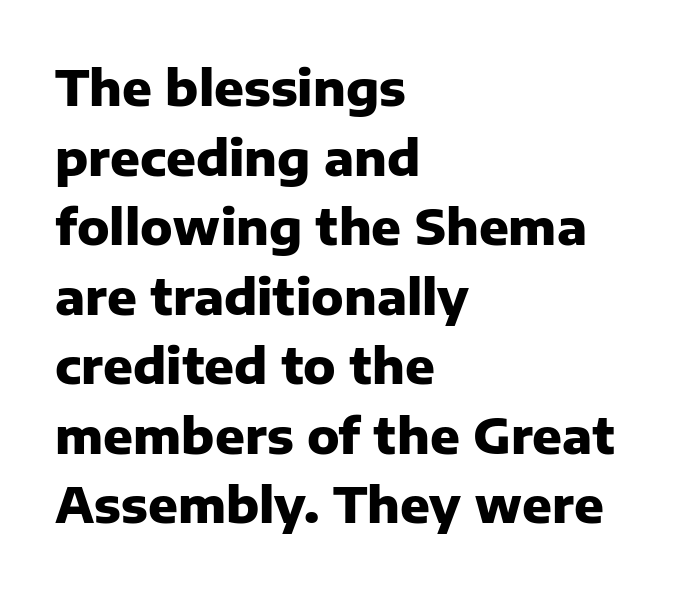
Q: Is the text bold? A: Yes.
Q: Is the text italic (slanted)? A: No, it is upright.
Q: Is the typeface a serif or a sans-serif typeface? A: Sans-serif.
Q: Is the text underlined? A: No.
Q: How is the paragraph aligned? A: Left-aligned.
Q: Is the spacing between letters normal or unusually wide? A: Normal.
Q: Is the spacing between lines tight, normal or loose? A: Normal.
Q: Width (condensed, normal, or wide)? A: Normal.
Q: Stroke contrast? A: Low.
Q: x-height? A: Medium.
Q: Monospaced? A: No.
